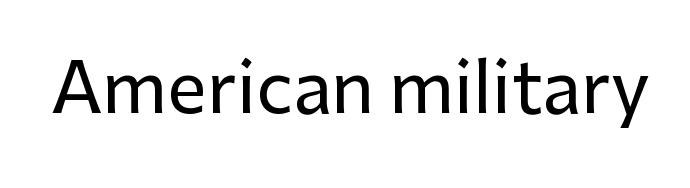
{"serif": "no", "italic": "no", "width": "normal", "stroke_contrast": "low", "x_height": "medium", "monospaced": "no", "underline": "no", "letter_spacing": "normal", "letter_spacing_em": 0.0, "glyph_px": 70}
